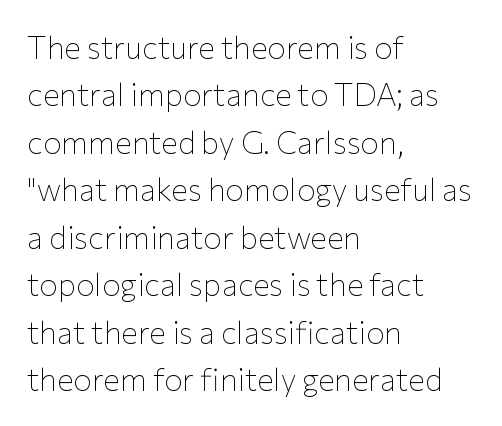
{"serif": "no", "italic": "no", "bold": "no", "weight": "thin", "width": "normal", "stroke_contrast": "low", "x_height": "medium", "monospaced": "no", "underline": "no", "align": "left", "line_spacing": "normal", "line_spacing_ratio": 1.53, "letter_spacing": "normal", "letter_spacing_em": 0.0, "glyph_px": 31}
